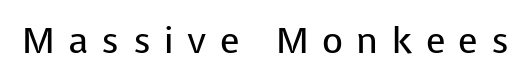
Q: Is the text bold? A: No.
Q: Is the text italic (slanted)? A: No, it is upright.
Q: Is the typeface a serif or a sans-serif typeface? A: Sans-serif.
Q: Is the text underlined? A: No.
Q: Is the spacing between letters normal or unusually wide? A: Unusually wide.
Q: Width (condensed, normal, or wide)? A: Normal.
Q: Stroke contrast? A: Low.
Q: x-height? A: Medium.
Q: Monospaced? A: No.
